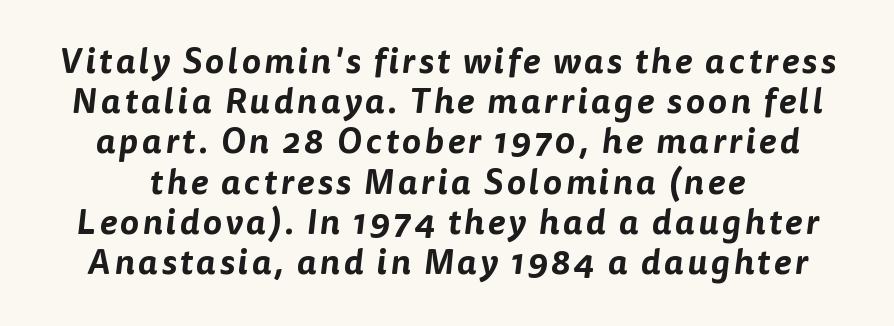
{"serif": "no", "width": "normal", "stroke_contrast": "low", "x_height": "medium", "monospaced": "no", "underline": "no", "line_spacing": "tight", "line_spacing_ratio": 1.15, "glyph_px": 35}
